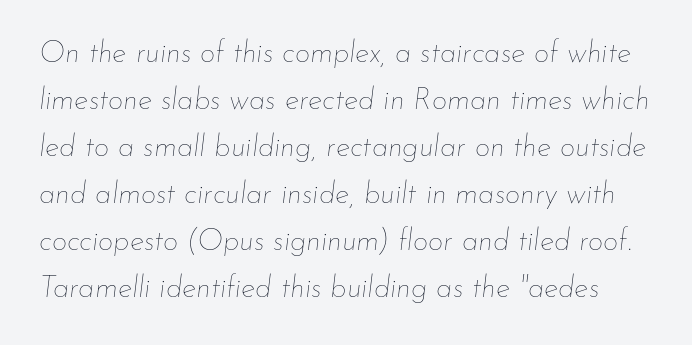
The image shows 30 px thin type, italic (leaning right); set normal line spacing (1.57x), normal letter spacing, not underlined; low stroke contrast and a small x-height.
